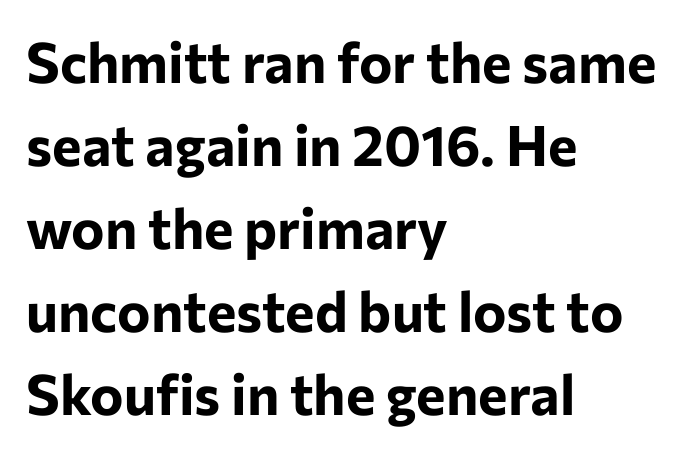
Upright lettering throughout. Tracking value appears to be zero — textbook default spacing. Think of a printed novel: that variable character pitch is what you see here. The characters display no serif detailing; their extremities are plain. Caption: bold face, heavy strokes.
